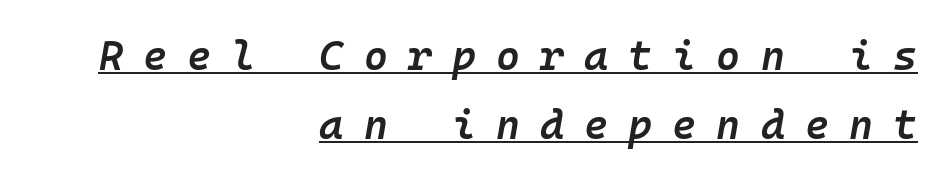
The image shows 41 px semibold type, italic (leaning right), monospaced; set right-aligned, normal line spacing (1.68x), unusually wide letter spacing (+0.49 em), underlined; low stroke contrast and a medium x-height.
